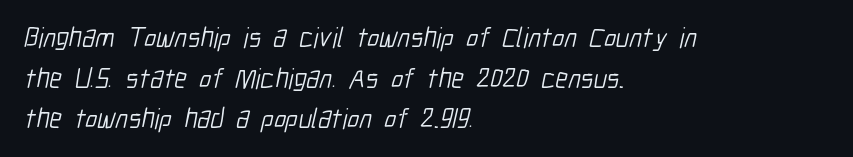
The image shows 28 px light, condensed sans-serif type; set left-aligned, normal line spacing (1.45x), normal letter spacing, not underlined; low stroke contrast and a medium x-height.
